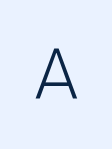
Notice how the stems are strictly vertical — no italics here. Each stroke keeps to a modest, everyday thickness or less. Note: no serifs on the glyphs. Underlining? Definitely not there. Tracking here is generous; glyphs stand well apart from one another.
